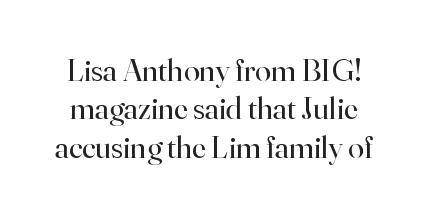
The space directly below the letters is spotless. Regarding serifs, this sample has them. The typesetting does not lean heavy: it is not bold. Each letter keeps its own natural width here, so spacing adapts to shape. The specimen reads as upright at a glance. Inter-character spacing is left at the font's built-in metrics.
